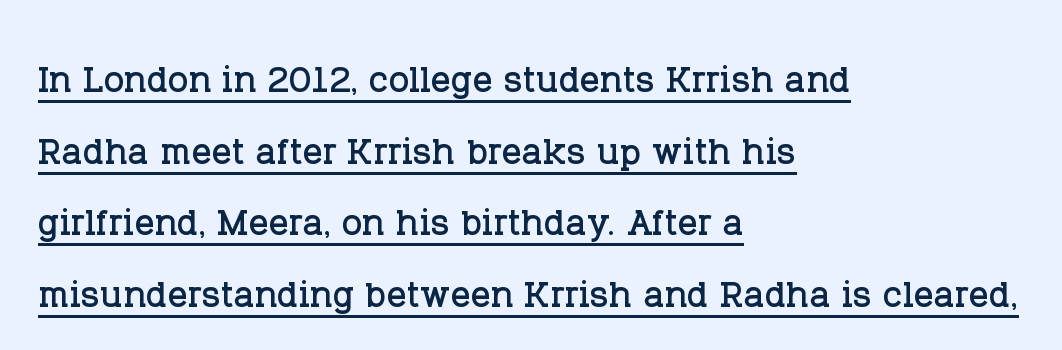
Each line of the rendering has a horizontal stroke beneath the glyphs. These lines keep a tight, regular rhythm from letter to letter. If you drew a ruler down the left edge, every line would touch it. The leading is moderate, giving the passage an even texture.
